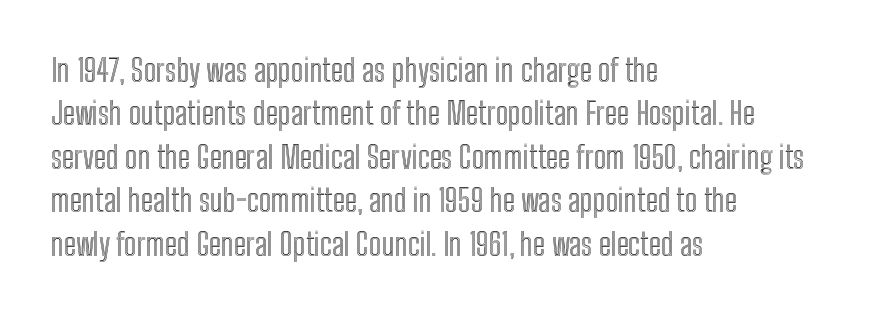
The image shows 31 px condensed type, upright; set left-aligned, normal line spacing (1.4x), normal letter spacing, not underlined; a medium x-height.
